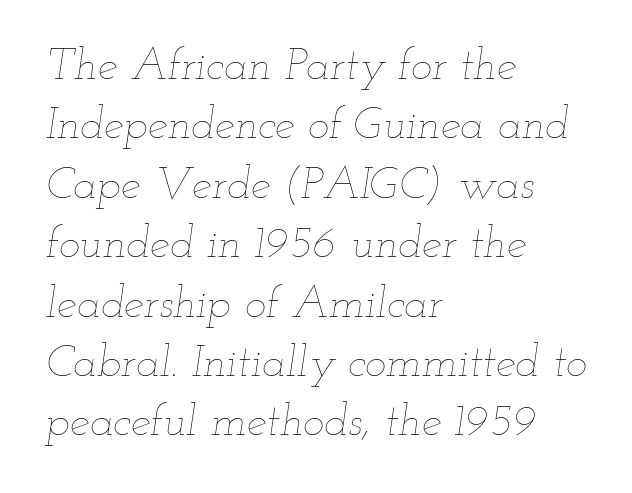
Q: Is the text bold? A: No.
Q: Is the text italic (slanted)? A: Yes, it leans right by about 12 degrees.
Q: Is the text underlined? A: No.
Q: How is the paragraph aligned? A: Left-aligned.
Q: Is the spacing between letters normal or unusually wide? A: Normal.
Q: Is the spacing between lines tight, normal or loose? A: Normal.
Q: Width (condensed, normal, or wide)? A: Wide.
Q: Stroke contrast? A: Low.
Q: x-height? A: Small.
Q: Monospaced? A: No.
